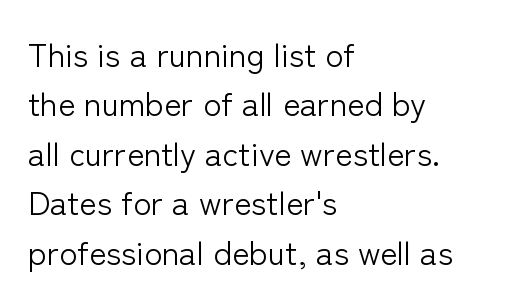
Q: Is the text bold? A: No.
Q: Is the text italic (slanted)? A: No, it is upright.
Q: Is the typeface a serif or a sans-serif typeface? A: Sans-serif.
Q: Is the text underlined? A: No.
Q: How is the paragraph aligned? A: Left-aligned.
Q: Is the spacing between letters normal or unusually wide? A: Normal.
Q: Is the spacing between lines tight, normal or loose? A: Normal.
Q: Width (condensed, normal, or wide)? A: Normal.
Q: Stroke contrast? A: Low.
Q: x-height? A: Medium.
Q: Monospaced? A: No.
